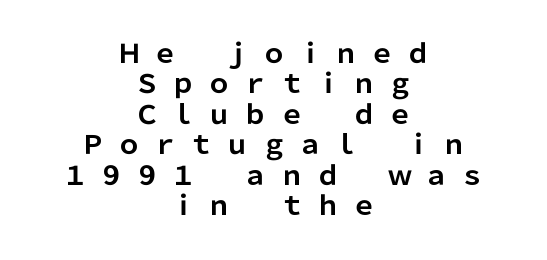
The image shows 26 px bold type, upright; set centered, line spacing 1.17x, unusually wide letter spacing (+0.39 em), not underlined.
